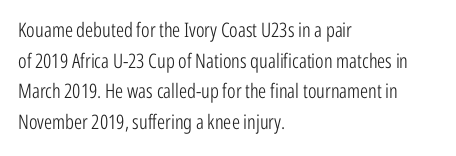
{"italic": "no", "bold": "no", "underline": "no", "align": "left", "line_spacing": "normal", "line_spacing_ratio": 1.53, "letter_spacing": "normal", "letter_spacing_em": 0.0, "glyph_px": 20}
